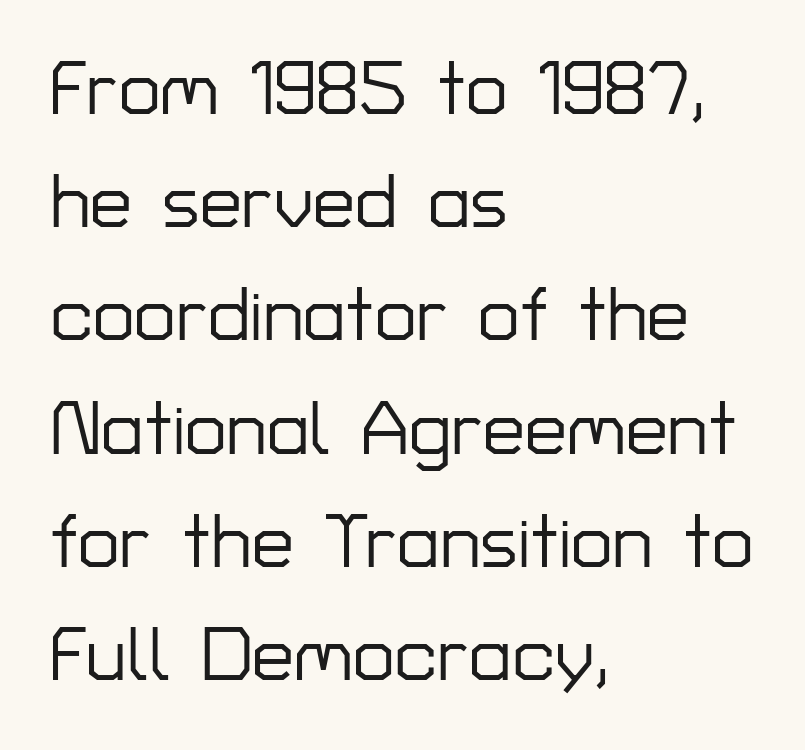
Notice how the stems are strictly vertical — no italics here. Grotesque or geometric, the face here clearly has no serifs. Reading down the block, your eye returns to a fixed left position each line. The baseline area is clear.
